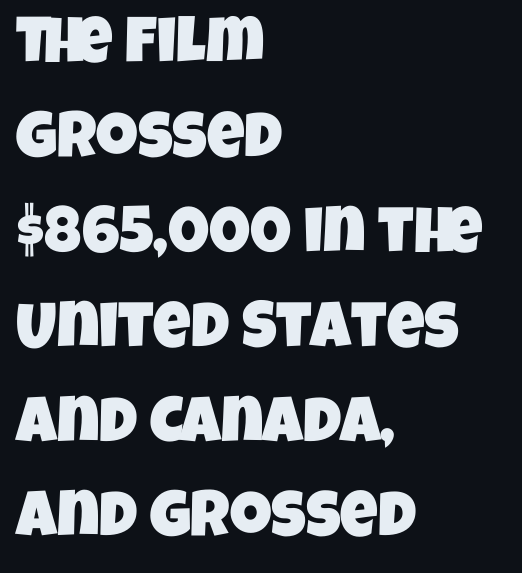
One-word summary of the alignment: left. This sample uses a sans-serif face. The rendering uses natural spacing where letterforms have individual widths. One glance says typical: line gaps are just what's usual. The type is set solid horizontally, with unmodified tracking.
